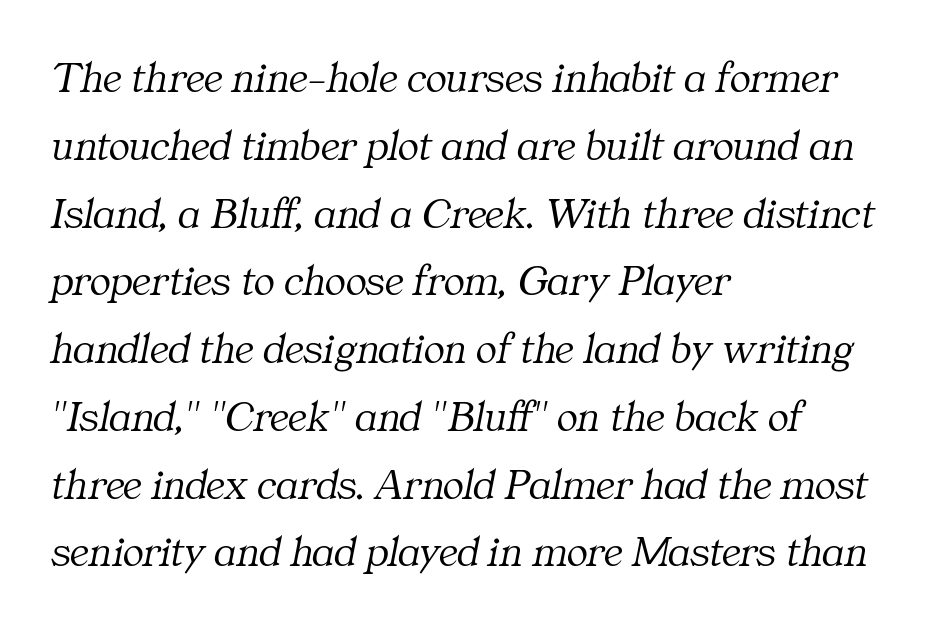
{"serif": "yes", "italic": "yes", "lean": "right", "slant_degrees": 11, "bold": "no", "weight": "light", "width": "normal", "stroke_contrast": "medium", "x_height": "medium", "monospaced": "no", "underline": "no", "align": "left", "line_spacing": "normal", "line_spacing_ratio": 1.54, "letter_spacing": "normal", "letter_spacing_em": 0.0, "glyph_px": 44}
